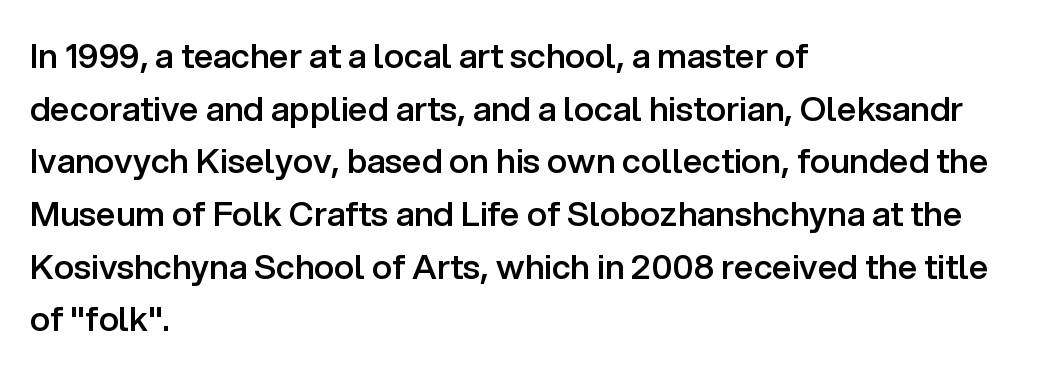
Q: Is the text bold? A: Semi-bold.
Q: Is the text italic (slanted)? A: No, it is upright.
Q: Is the typeface a serif or a sans-serif typeface? A: Sans-serif.
Q: Is the text underlined? A: No.
Q: How is the paragraph aligned? A: Left-aligned.
Q: Is the spacing between letters normal or unusually wide? A: Normal.
Q: Is the spacing between lines tight, normal or loose? A: Normal.
Q: Width (condensed, normal, or wide)? A: Normal.
Q: Stroke contrast? A: Low.
Q: x-height? A: Medium.
Q: Monospaced? A: No.
